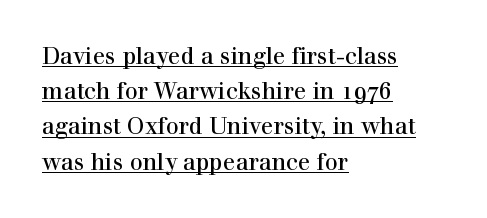
The image shows 23 px text type, upright; set left-aligned, normal line spacing (1.53x), normal letter spacing, underlined.
